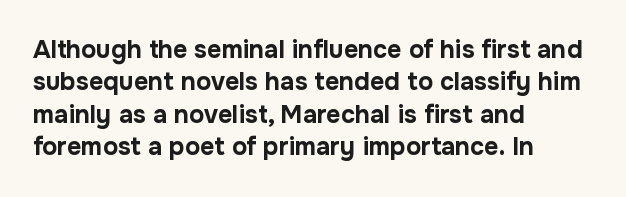
The image shows 25 px bold type, upright; set left-aligned, normal line spacing (1.3x), normal letter spacing, not underlined.
